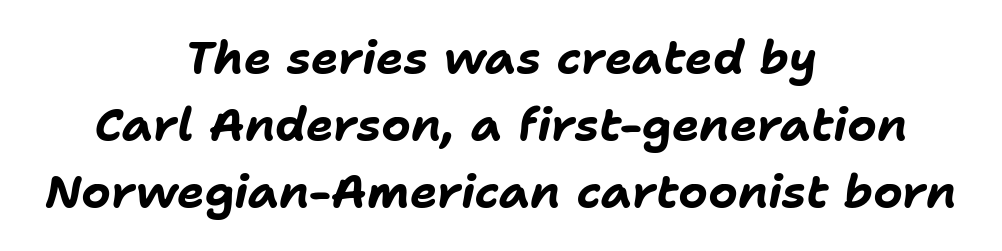
The image shows 46 px bold type, italic (leaning right); set centered, normal line spacing (1.46x), normal letter spacing, not underlined; low stroke contrast and a medium x-height.
